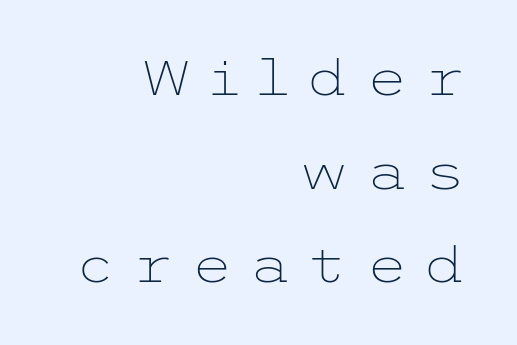
Heaviness? Minimal to ordinary, like unemphasized prose. Posture: straight, roman, zero tilt. Check under the words: just untouched page. Between one letter and the next there's a generous, obvious gap.
